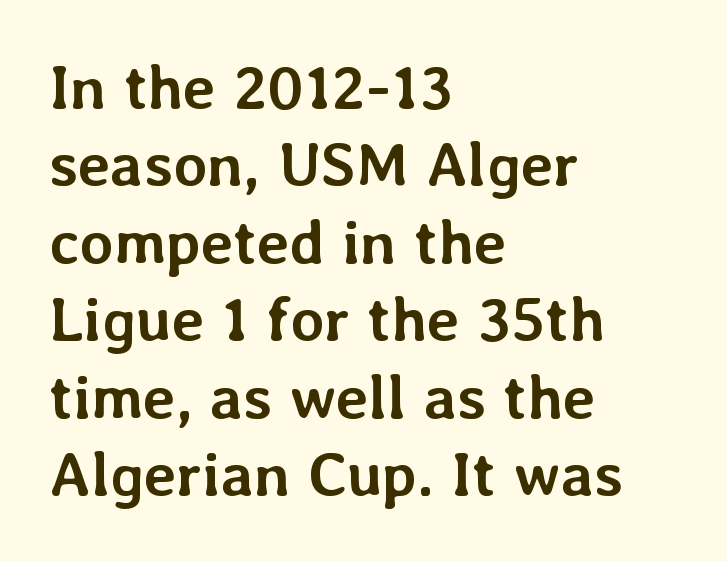
Q: Is the text bold? A: Yes.
Q: Is the text italic (slanted)? A: No, it is upright.
Q: Is the text underlined? A: No.
Q: How is the paragraph aligned? A: Left-aligned.
Q: Is the spacing between letters normal or unusually wide? A: Normal.
Q: Is the spacing between lines tight, normal or loose? A: Normal.
Q: Width (condensed, normal, or wide)? A: Normal.
Q: Stroke contrast? A: Low.
Q: x-height? A: Medium.
Q: Monospaced? A: No.
